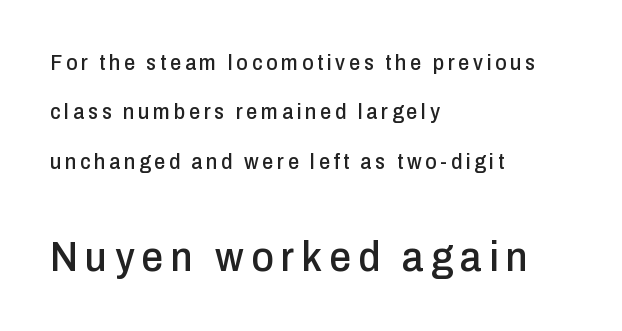
The image shows 43 px condensed sans-serif type, upright; set left-aligned, loose line spacing (2.25x), not underlined; the second (bottom) block is 1.95x larger; low stroke contrast and a medium x-height.
